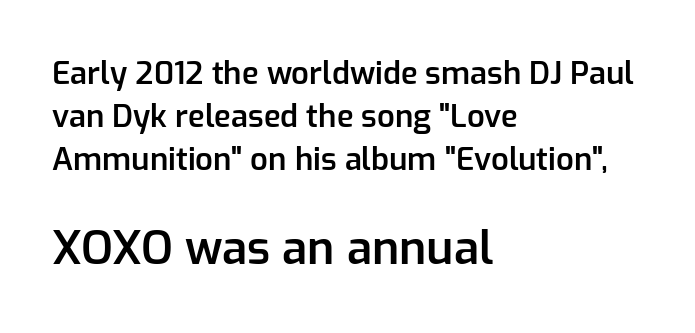
Q: Is the text bold? A: Semi-bold.
Q: Is the text italic (slanted)? A: No, it is upright.
Q: Is the typeface a serif or a sans-serif typeface? A: Sans-serif.
Q: Is the text underlined? A: No.
Q: How is the paragraph aligned? A: Left-aligned.
Q: Is the spacing between letters normal or unusually wide? A: Normal.
Q: Is the spacing between lines tight, normal or loose? A: Normal.
Q: Which block of text is set in a larger size, the first (top) or the second (bottom)? A: The second (bottom) one.
Q: Width (condensed, normal, or wide)? A: Normal.
Q: Stroke contrast? A: Low.
Q: x-height? A: Medium.
Q: Monospaced? A: No.
